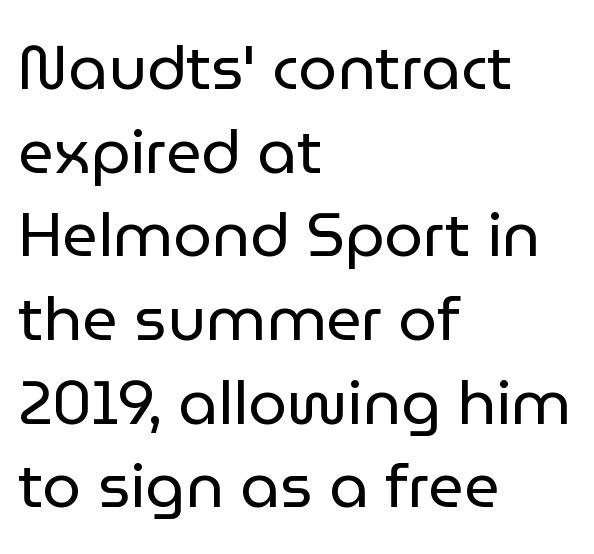
The rows are spaced the way most documents space them. Honestly, the letter spacing is just normal — you wouldn't notice it. Heft: none added — not bold. Here the designer chose a conventional face with non-uniform glyph widths.
